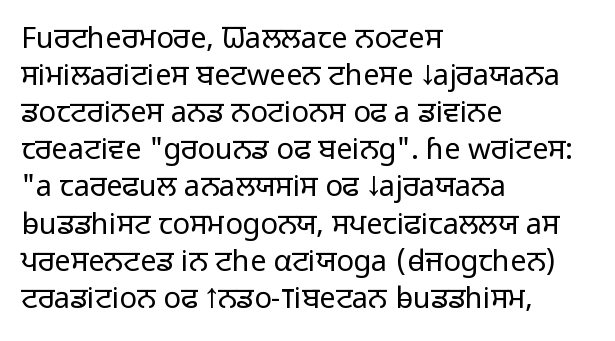
The image shows 29 px light sans-serif type, upright; set left-aligned, normal line spacing (1.28x), normal letter spacing, not underlined; low stroke contrast and a medium x-height.
